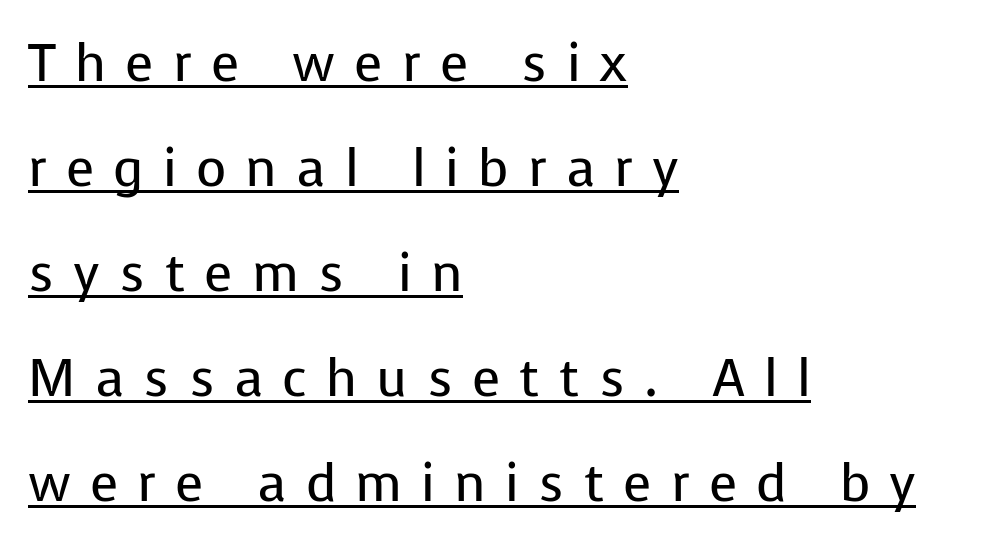
The characters display no serif detailing; their extremities are plain. Does the lettering tilt? It doesn't — this is upright. Characters follow at a spacing far wider than the type designer built in. One-word summary of the alignment: left. A typesetter would call this leading open, well beyond the default.
